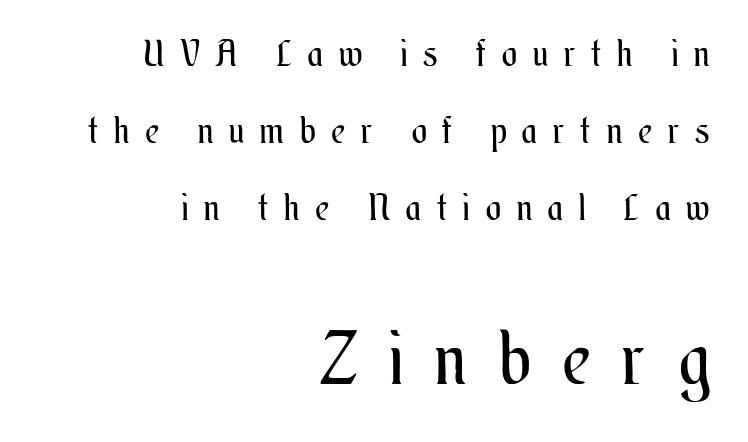
Q: Is the text bold? A: No.
Q: Is the text italic (slanted)? A: No, it is upright.
Q: Is the text underlined? A: No.
Q: How is the paragraph aligned? A: Right-aligned.
Q: Is the spacing between letters normal or unusually wide? A: Unusually wide.
Q: Is the spacing between lines tight, normal or loose? A: Loose.
Q: Which block of text is set in a larger size, the first (top) or the second (bottom)? A: The second (bottom) one.
Q: Width (condensed, normal, or wide)? A: Condensed.
Q: Stroke contrast? A: Medium.
Q: x-height? A: Small.
Q: Monospaced? A: No.
